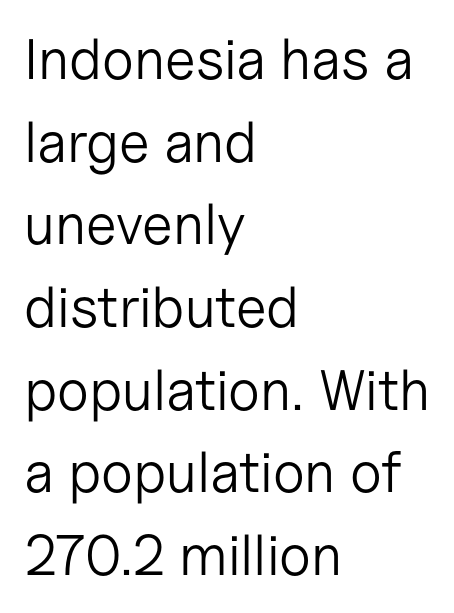
{"serif": "no", "italic": "no", "bold": "no", "weight": "light", "width": "normal", "stroke_contrast": "low", "x_height": "medium", "monospaced": "no", "underline": "no", "align": "left", "line_spacing": "normal", "line_spacing_ratio": 1.45, "letter_spacing": "normal", "letter_spacing_em": 0.0, "glyph_px": 57}
